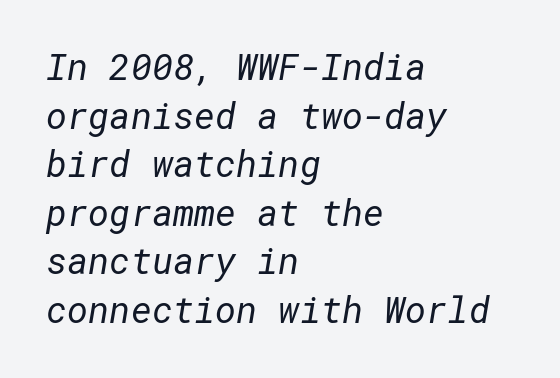
The image shows 36 px regular-weight sans-serif type; set left-aligned, normal line spacing (1.35x), normal letter spacing, not underlined; low stroke contrast and a medium x-height.
